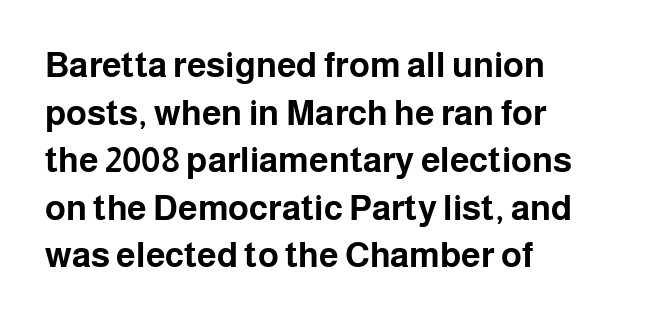
Q: Is the text bold? A: Yes.
Q: Is the text italic (slanted)? A: No, it is upright.
Q: Is the typeface a serif or a sans-serif typeface? A: Sans-serif.
Q: Is the text underlined? A: No.
Q: How is the paragraph aligned? A: Left-aligned.
Q: Is the spacing between letters normal or unusually wide? A: Normal.
Q: Is the spacing between lines tight, normal or loose? A: Normal.
Q: Width (condensed, normal, or wide)? A: Normal.
Q: Stroke contrast? A: Low.
Q: x-height? A: Medium.
Q: Monospaced? A: No.
